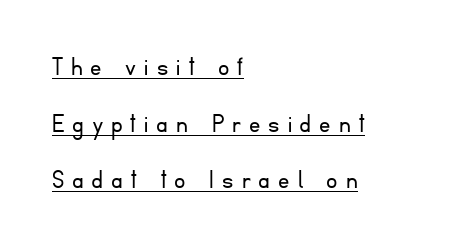
Horizontal alignment here is leftward, the default for most running prose. No italicization has been applied; the sample stays upright. Note the varied advance widths — an 'i' is clearly narrower than an 'm'. Baseline-to-baseline distance is far greater than the letter height. This rendering employs a face without finishing strokes, i.e., a sans-serif. This reads as an unemphasized weight, regular at the heaviest.
